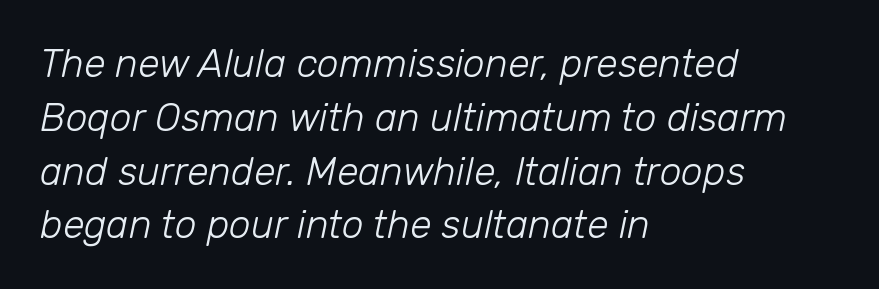
{"italic": "yes", "lean": "right", "slant_degrees": 12, "bold": "no", "weight": "light", "width": "normal", "stroke_contrast": "low", "x_height": "medium", "monospaced": "no", "underline": "no", "align": "left", "line_spacing": "normal", "line_spacing_ratio": 1.38, "letter_spacing": "normal", "letter_spacing_em": 0.0, "glyph_px": 39}
